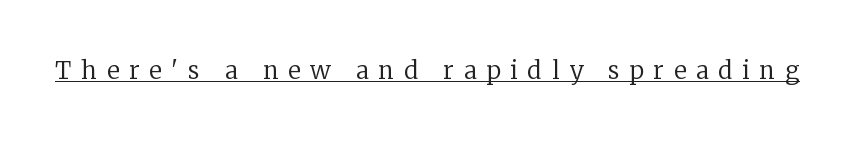
A typesetter would mark this as roman, not italic. Caption: lettering with a line underneath. The face used here is rendered with a markedly widened letterfit. Weight class: somewhere from thin through regular.
